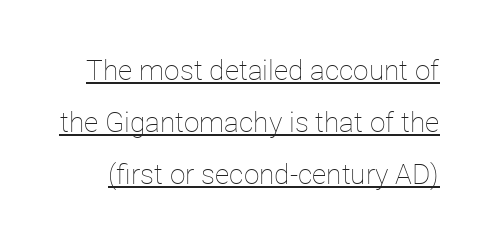
{"italic": "no", "bold": "no", "weight": "thin", "width": "normal", "stroke_contrast": "low", "x_height": "medium", "monospaced": "no", "underline": "yes", "line_spacing_ratio": 1.86, "letter_spacing": "normal", "letter_spacing_em": 0.0, "glyph_px": 28}
